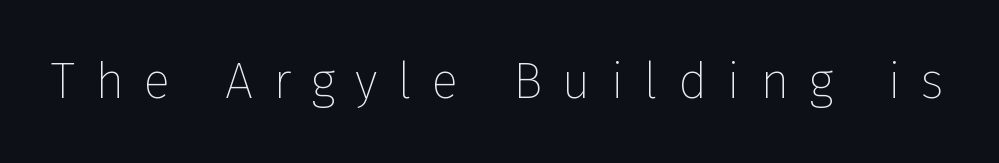
The image shows 50 px thin sans-serif type, upright; set unusually wide letter spacing (+0.4 em), not underlined; low stroke contrast and a medium x-height.
